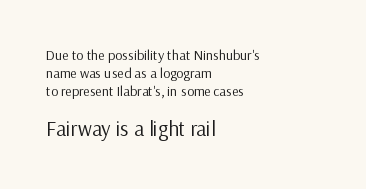
The image shows 21 px text type, upright; set left-aligned, normal line spacing (1.27x), normal letter spacing, not underlined; the second (bottom) block is 1.5x larger.
